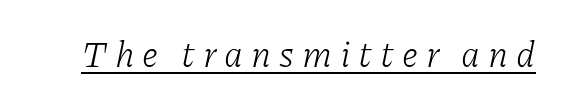
{"serif": "yes", "italic": "yes", "lean": "right", "slant_degrees": 11, "bold": "no", "weight": "light", "width": "normal", "stroke_contrast": "low", "x_height": "medium", "monospaced": "no", "underline": "yes", "letter_spacing": "wide", "letter_spacing_em": 0.22, "glyph_px": 36}
